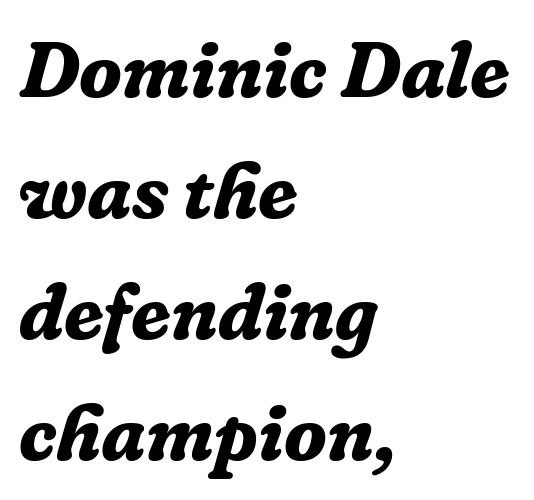
These lines are rendered in a variable-pitch font. Unmarked baselines from the first word to the last. The letterforms sit shoulder to shoulder at normal distance. Serifs: yes, visible at the terminals of the letterforms.
